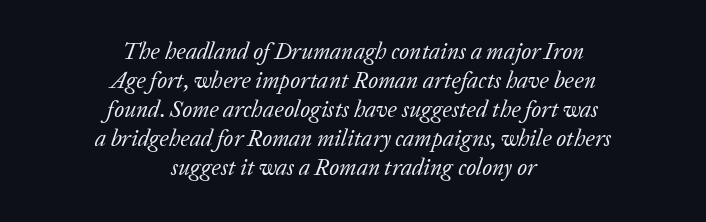
The image shows 23 px text type, italic (leaning right); set centered, normal line spacing (1.26x), normal letter spacing, not underlined.
